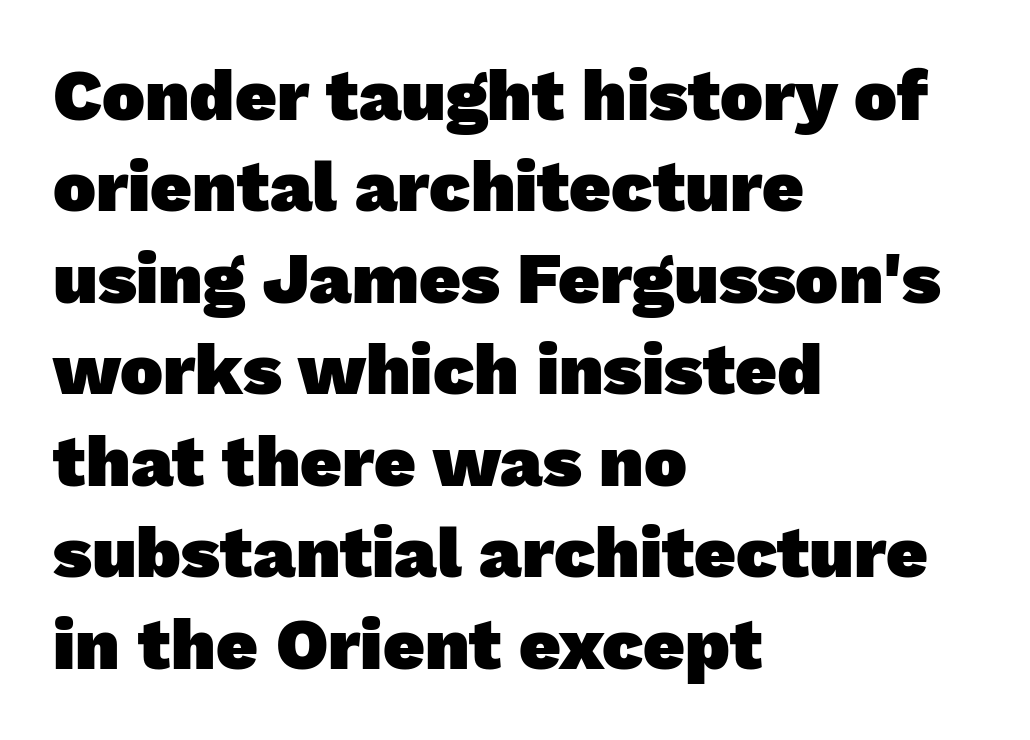
Q: Is the text bold? A: Yes.
Q: Is the typeface a serif or a sans-serif typeface? A: Sans-serif.
Q: Is the text underlined? A: No.
Q: How is the paragraph aligned? A: Left-aligned.
Q: Is the spacing between letters normal or unusually wide? A: Normal.
Q: Is the spacing between lines tight, normal or loose? A: Normal.
Q: Width (condensed, normal, or wide)? A: Normal.
Q: Stroke contrast? A: Low.
Q: x-height? A: Medium.
Q: Monospaced? A: No.
